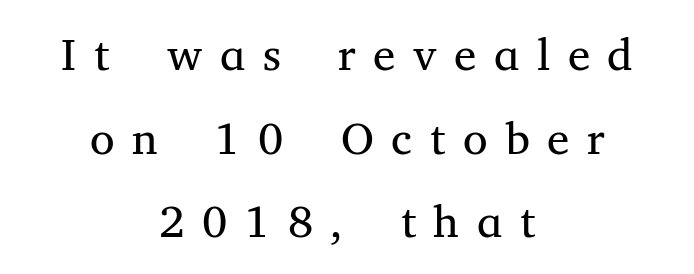
Q: Is the text bold? A: No.
Q: Is the text italic (slanted)? A: No, it is upright.
Q: Is the typeface a serif or a sans-serif typeface? A: Serif.
Q: Is the text underlined? A: No.
Q: How is the paragraph aligned? A: Centered.
Q: Is the spacing between letters normal or unusually wide? A: Unusually wide.
Q: Width (condensed, normal, or wide)? A: Normal.
Q: Stroke contrast? A: Medium.
Q: x-height? A: Medium.
Q: Monospaced? A: No.
